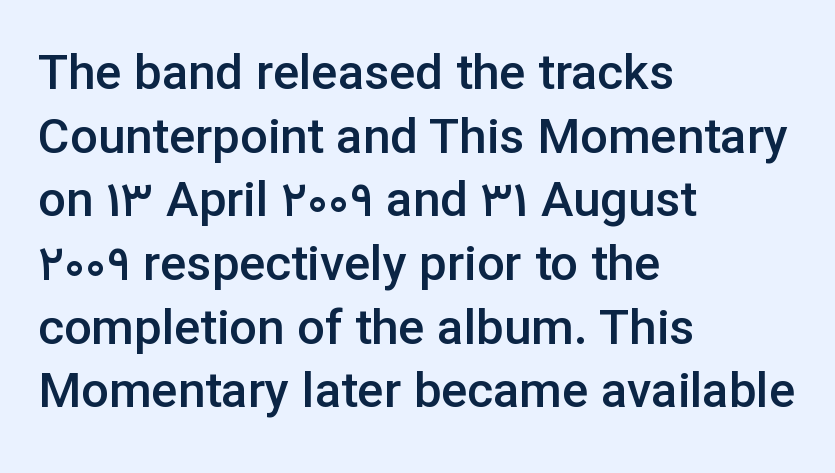
The gaps between neighbouring characters are ordinary and unremarkable. Leftover space on each line is placed entirely after the last word. Serif or sans? Sans — the stroke terminals are bare. Underline: absent. The lines sit at an ordinary, default distance from one another.
